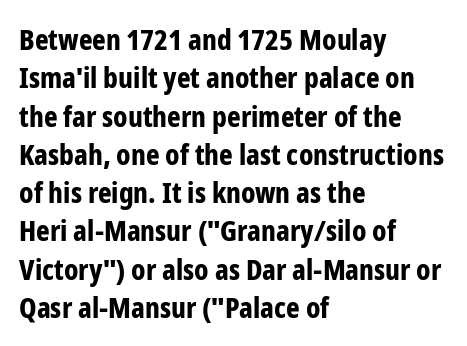
Q: Is the text bold? A: Yes.
Q: Is the text italic (slanted)? A: No, it is upright.
Q: Is the typeface a serif or a sans-serif typeface? A: Sans-serif.
Q: Is the text underlined? A: No.
Q: How is the paragraph aligned? A: Left-aligned.
Q: Is the spacing between letters normal or unusually wide? A: Normal.
Q: Is the spacing between lines tight, normal or loose? A: Normal.
Q: Width (condensed, normal, or wide)? A: Condensed.
Q: Stroke contrast? A: Low.
Q: x-height? A: Medium.
Q: Monospaced? A: No.
